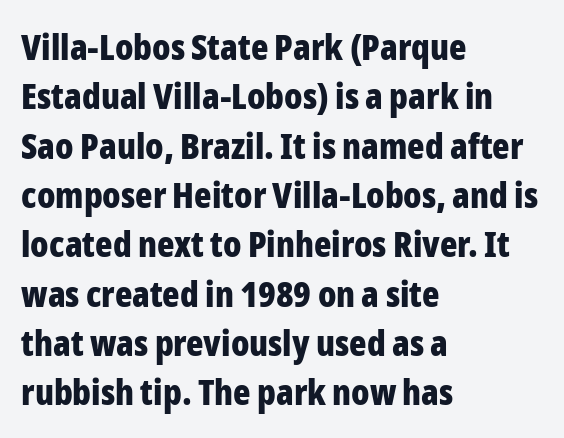
The passage shown is typeset with a sans-serif family. In terms of weight, the rendering is a true, heavy bold. Successive baselines arrive at the customary interval. Every row of glyphs begins at an identical x-position on the left. You could not count columns in this text — the font is proportionally spaced.
